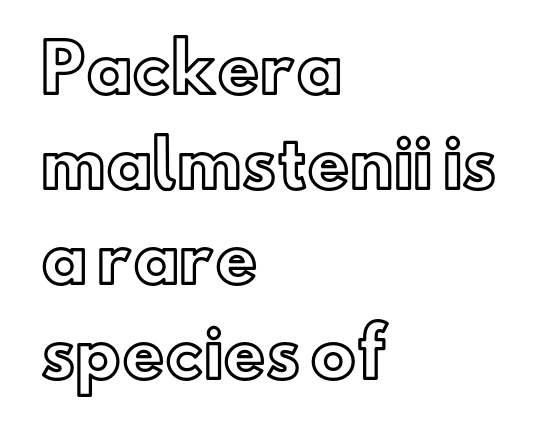
Q: Is the text italic (slanted)? A: No, it is upright.
Q: Is the text underlined? A: No.
Q: How is the paragraph aligned? A: Left-aligned.
Q: Is the spacing between letters normal or unusually wide? A: Normal.
Q: Is the spacing between lines tight, normal or loose? A: Normal.
Q: Width (condensed, normal, or wide)? A: Normal.
Q: x-height? A: Small.
Q: Monospaced? A: No.
